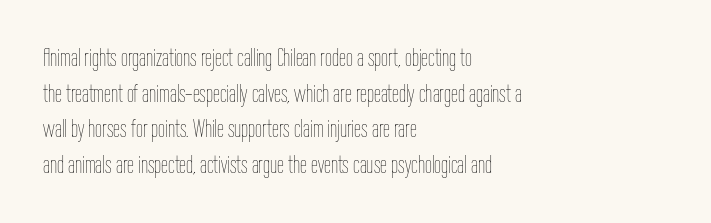
{"italic": "no", "bold": "no", "underline": "no", "align": "left", "line_spacing": "normal", "line_spacing_ratio": 1.43, "letter_spacing": "normal", "letter_spacing_em": 0.0, "glyph_px": 25}
